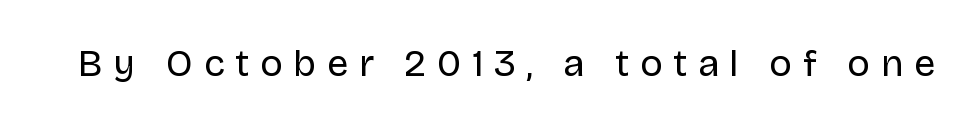
The image shows 38 px regular-weight sans-serif type, upright; set unusually wide letter spacing (+0.28 em), not underlined; low stroke contrast and a large x-height.
